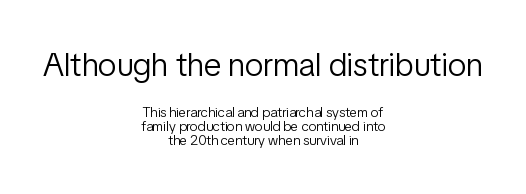
Q: Is the text bold? A: No.
Q: Is the text italic (slanted)? A: No, it is upright.
Q: Is the typeface a serif or a sans-serif typeface? A: Sans-serif.
Q: Is the text underlined? A: No.
Q: How is the paragraph aligned? A: Centered.
Q: Is the spacing between letters normal or unusually wide? A: Normal.
Q: Is the spacing between lines tight, normal or loose? A: Tight.
Q: Which block of text is set in a larger size, the first (top) or the second (bottom)? A: The first (top) one.
Q: Width (condensed, normal, or wide)? A: Condensed.
Q: Stroke contrast? A: Low.
Q: x-height? A: Medium.
Q: Monospaced? A: No.
